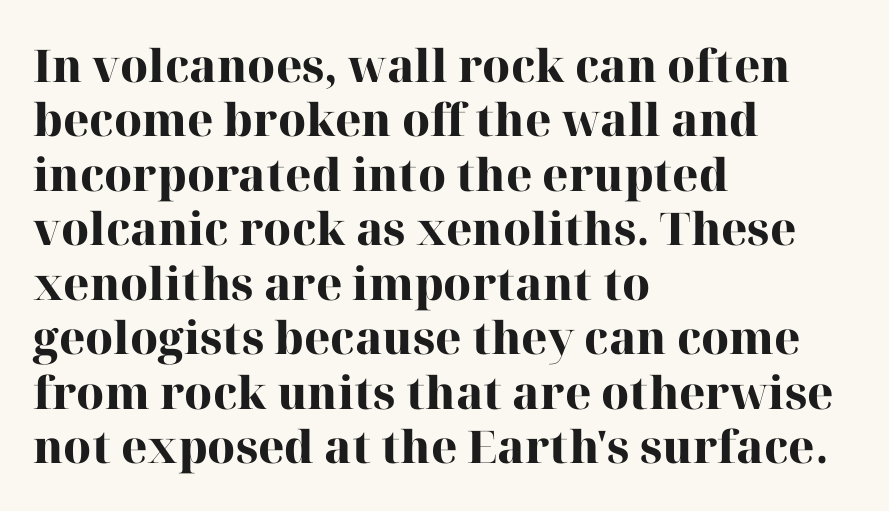
The paragraph shown leans on its left margin. How are the letters spaced? Ordinarily, with no added tracking. Typesetter's note: full bold, strokes at maximum text heaviness. To sum up the face: it has serifs. Is there any slant? The stems are plumb. Decoration check: the copy has no underline.
